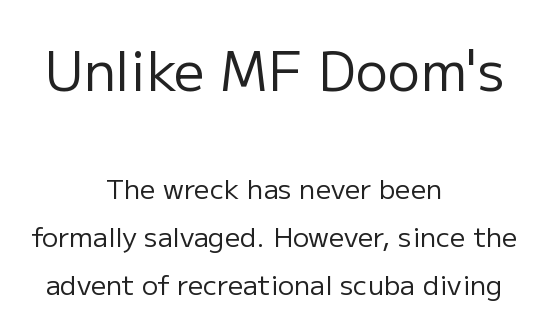
The image shows 54 px regular-weight sans-serif type, upright; set centered, line spacing 1.78x, normal letter spacing, not underlined; the first (top) block is 2.0x larger; low stroke contrast and a medium x-height.
